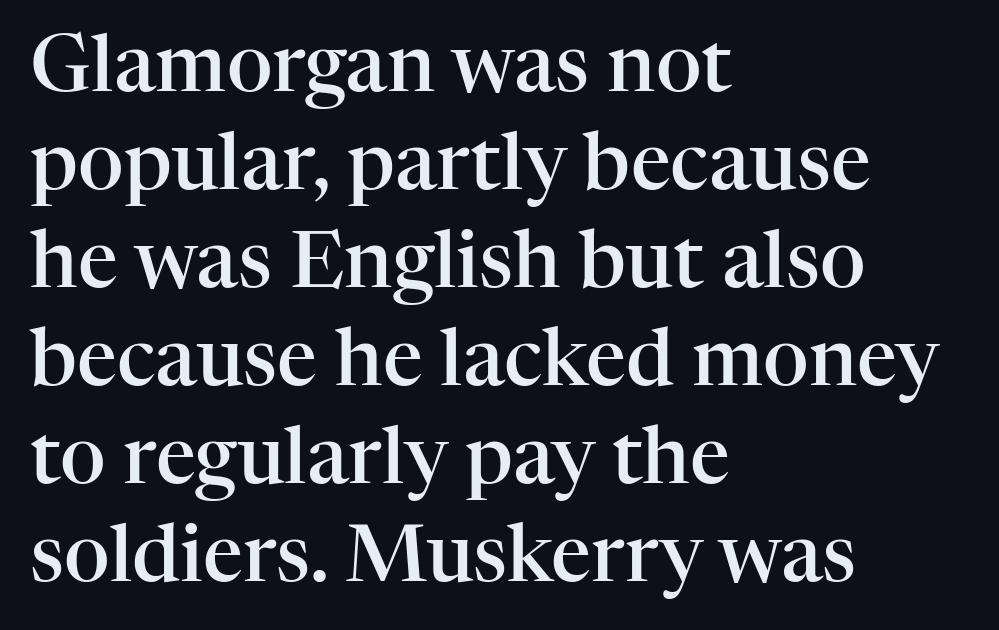
It's the straight-up-and-down kind of type. Descenders hang freely into open space. The face used here is proportionally spaced, like ordinary book or web type. The text block is weighted toward the left margin, trailing off unevenly rightward. The passage shown has conventional tracking throughout.
